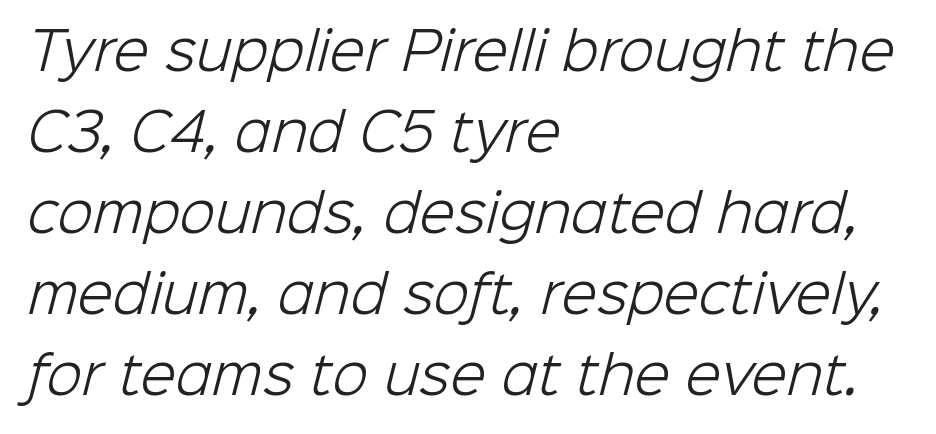
The image shows 52 px light sans-serif type; set left-aligned, normal line spacing (1.56x), normal letter spacing, not underlined; low stroke contrast and a medium x-height.
